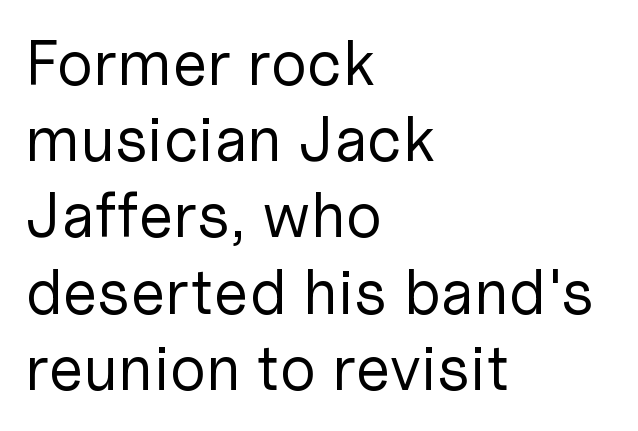
The image shows 63 px regular-weight sans-serif type, upright; set left-aligned, line spacing 1.21x, normal letter spacing, not underlined; low stroke contrast and a medium x-height.
